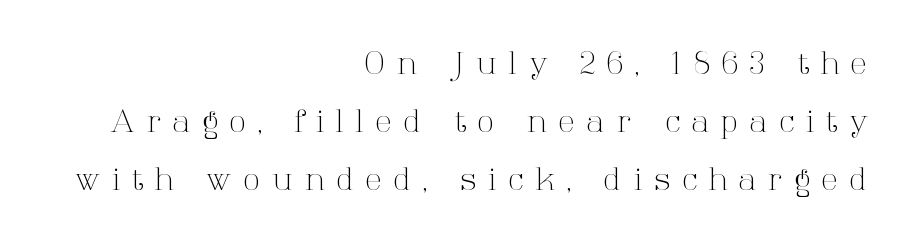
The image shows 30 px light serif type, upright; set right-aligned, loose line spacing (1.93x), unusually wide letter spacing (+0.41 em), not underlined; high stroke contrast and a medium x-height.
